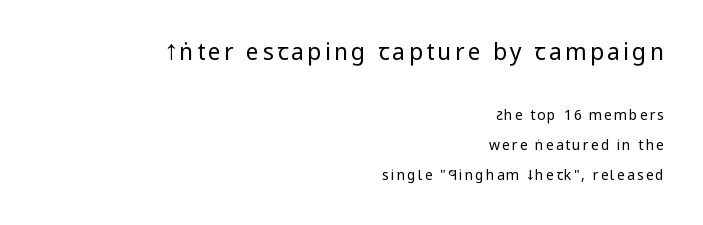
{"italic": "no", "bold": "no", "underline": "no", "align": "right", "line_spacing": "loose", "line_spacing_ratio": 2.14, "larger_block": "first", "size_ratio": 1.64, "glyph_px": 23}
